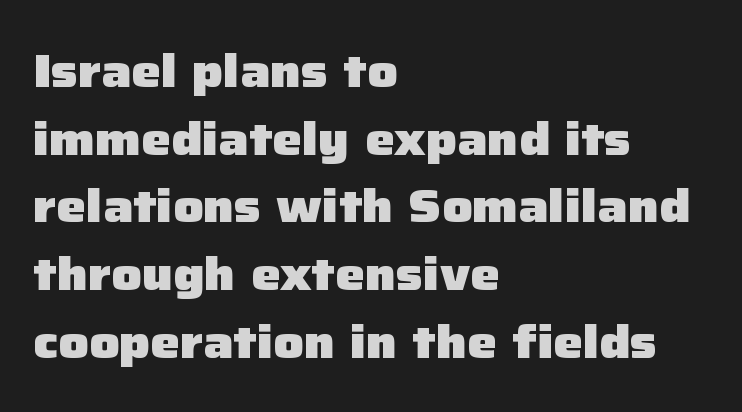
Quick note: interline space is typical. Designer's note — italics off, roman on. Each letter's strokes conclude bluntly, with no projecting serifs. A full-strength bold gives these letters their thick strokes.
